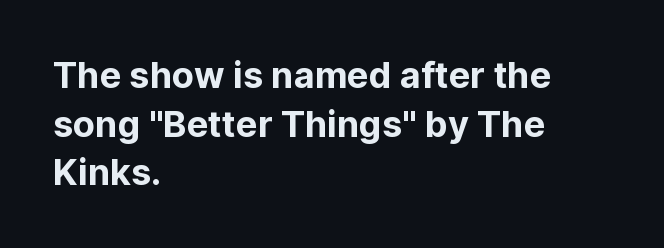
Left-aligned paragraph, ragged on the right. This is the regular roman posture of the typeface. Underlining? Definitely not there. The type is set solid horizontally, with unmodified tracking. Letterform terminals end flat and unadorned throughout the passage. Each letter keeps its own natural width here, so spacing adapts to shape.
